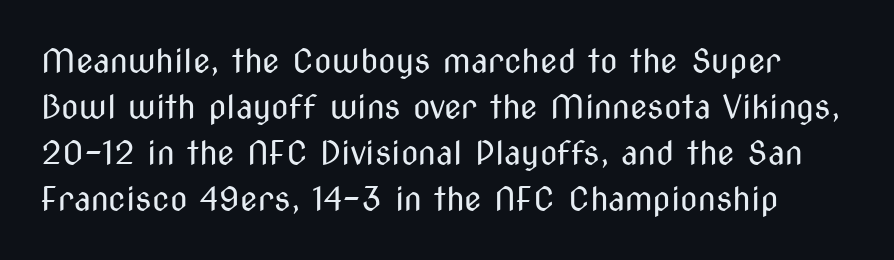
{"serif": "no", "italic": "no", "bold": "no", "weight": "regular", "width": "condensed", "stroke_contrast": "medium", "x_height": "medium", "monospaced": "no", "underline": "no", "line_spacing": "normal", "line_spacing_ratio": 1.44, "letter_spacing": "normal", "letter_spacing_em": 0.0, "glyph_px": 32}
